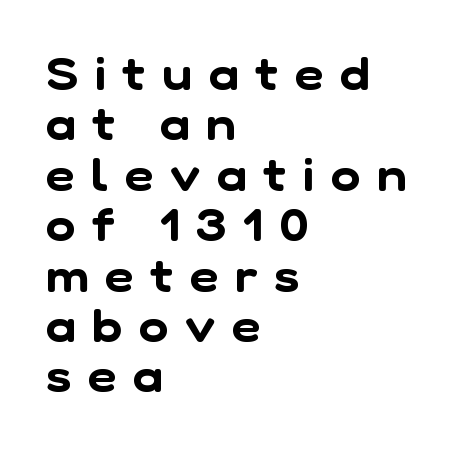
Q: Is the typeface a serif or a sans-serif typeface? A: Sans-serif.
Q: Is the text underlined? A: No.
Q: How is the paragraph aligned? A: Left-aligned.
Q: Is the spacing between letters normal or unusually wide? A: Unusually wide.
Q: Is the spacing between lines tight, normal or loose? A: Tight.
Q: Width (condensed, normal, or wide)? A: Normal.
Q: Stroke contrast? A: Low.
Q: x-height? A: Medium.
Q: Monospaced? A: No.
